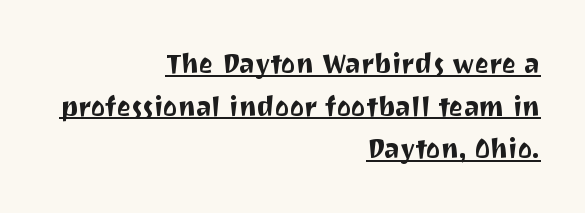
The image shows 27 px text type, upright; set right-aligned, normal line spacing (1.58x), normal letter spacing, underlined.
